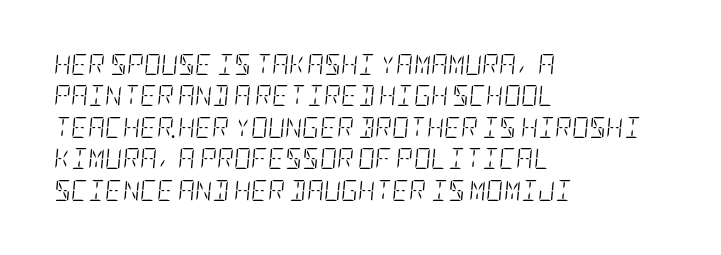
Q: Is the text bold? A: No.
Q: Is the text italic (slanted)? A: Yes, it leans right by about 5 degrees.
Q: Is the text underlined? A: No.
Q: How is the paragraph aligned? A: Left-aligned.
Q: Is the spacing between letters normal or unusually wide? A: Normal.
Q: Is the spacing between lines tight, normal or loose? A: Normal.
